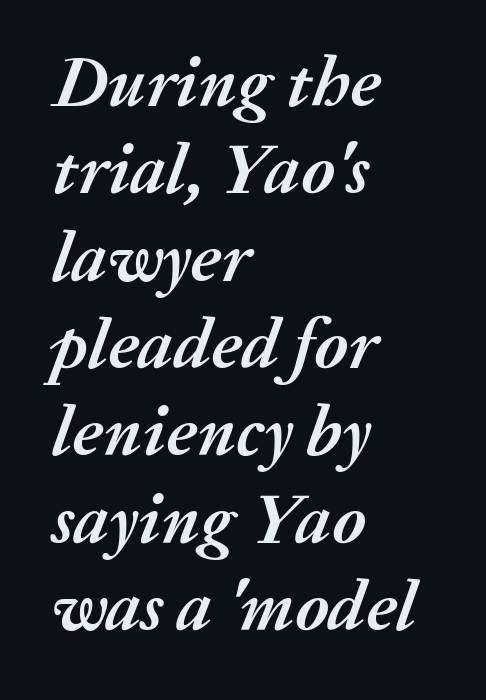
{"italic": "yes", "lean": "right", "slant_degrees": 20, "bold": "yes", "weight": "semibold", "width": "normal", "stroke_contrast": "medium", "x_height": "medium", "monospaced": "no", "underline": "no", "align": "left", "line_spacing_ratio": 1.23, "letter_spacing": "normal", "letter_spacing_em": 0.0, "glyph_px": 71}
